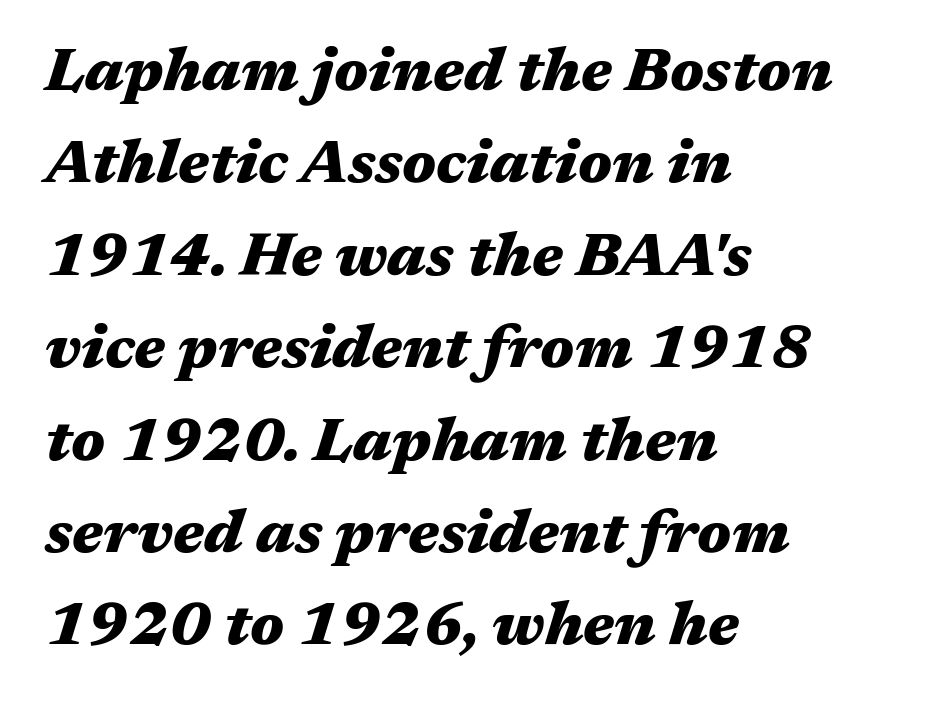
Type without underlining. This sample is left-justified, so line endings fall wherever the words run out. A typesetter would call this zero additional tracking. Is the type slanted? Yes — the strokes lean at a clear angle. Varying glyph widths throughout — classic text-font behaviour.
